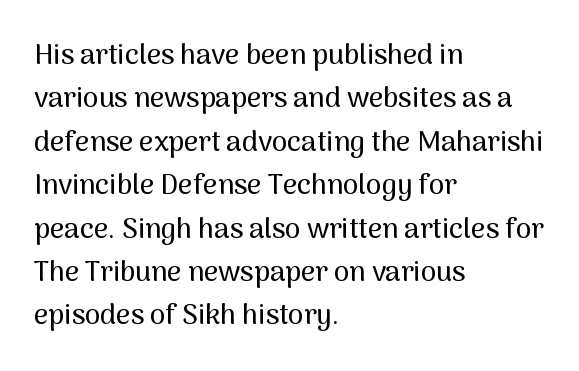
{"serif": "no", "italic": "no", "width": "normal", "stroke_contrast": "medium", "x_height": "medium", "monospaced": "no", "underline": "no", "align": "left", "line_spacing": "normal", "line_spacing_ratio": 1.55, "letter_spacing": "normal", "letter_spacing_em": 0.0, "glyph_px": 28}
